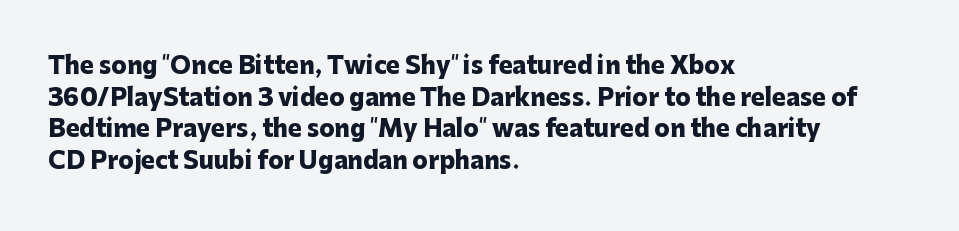
The image shows 23 px bold type, upright; set left-aligned, normal line spacing (1.38x), normal letter spacing, not underlined.
